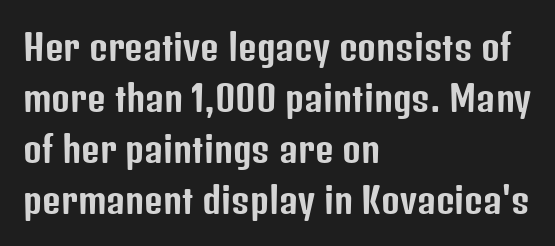
A typesetter would label this face a sans. Each new line begins a customary step beneath the previous one. The zone under the glyphs is completely vacant. Is the block centered? No — it sits flush against the left margin. Looks like regular typesetting: each glyph gets only the width it needs.
